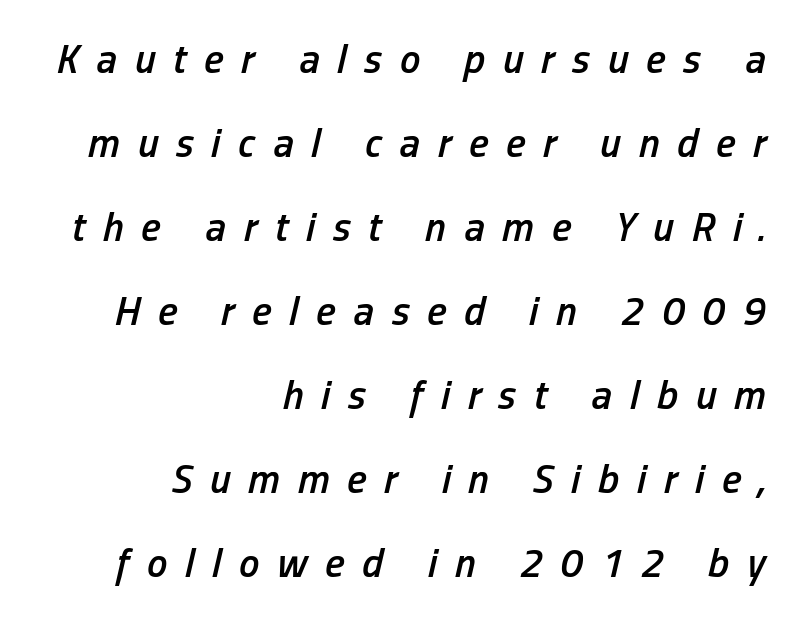
The rendering uses natural spacing where letterforms have individual widths. A clean baseline with only descenders dipping below it. Leading: increased. Slightly chunky letters — semibold, I'd say, not full bold. Does extra space separate the letters? Yes, quite a lot of it.
